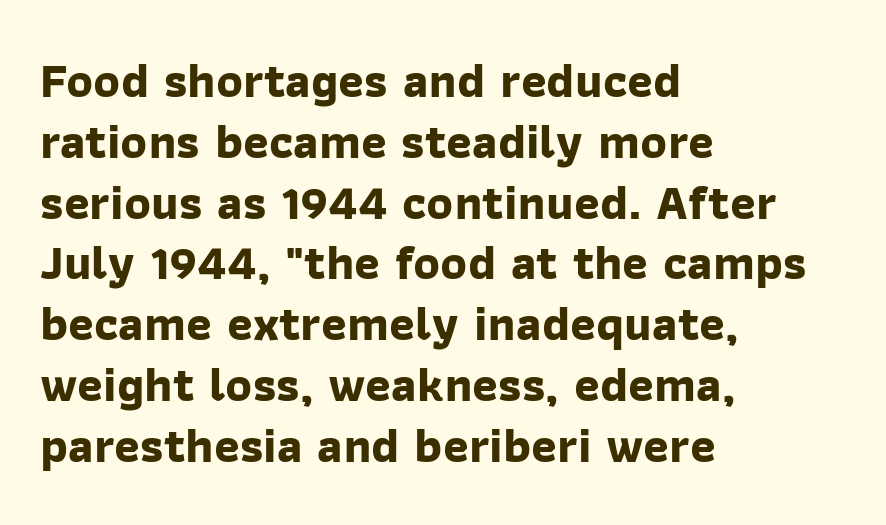
{"serif": "no", "bold": "yes", "weight": "bold", "width": "normal", "stroke_contrast": "low", "x_height": "medium", "monospaced": "no", "underline": "no", "align": "left", "line_spacing_ratio": 1.24, "letter_spacing": "normal", "letter_spacing_em": 0.0, "glyph_px": 49}
